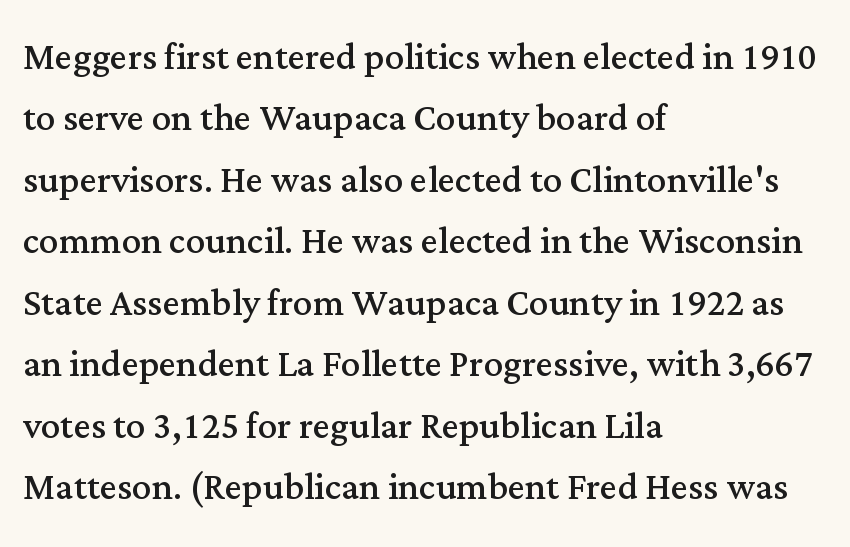
Q: Is the text bold? A: No.
Q: Is the text italic (slanted)? A: No, it is upright.
Q: Is the typeface a serif or a sans-serif typeface? A: Serif.
Q: Is the text underlined? A: No.
Q: How is the paragraph aligned? A: Left-aligned.
Q: Is the spacing between letters normal or unusually wide? A: Normal.
Q: Is the spacing between lines tight, normal or loose? A: Normal.
Q: Width (condensed, normal, or wide)? A: Normal.
Q: Stroke contrast? A: Medium.
Q: x-height? A: Medium.
Q: Monospaced? A: No.
